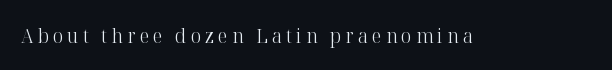
Q: Is the text bold? A: No.
Q: Is the text italic (slanted)? A: No, it is upright.
Q: Is the text underlined? A: No.
Q: Is the spacing between letters normal or unusually wide? A: Unusually wide.
